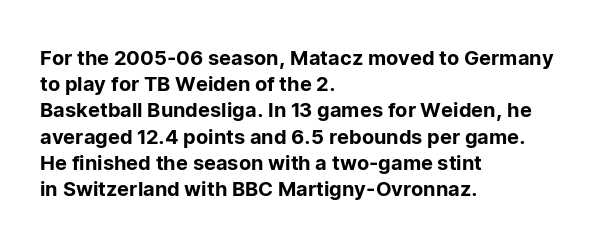
The image shows 20 px text type, upright; set left-aligned, normal line spacing (1.31x), normal letter spacing, not underlined.
